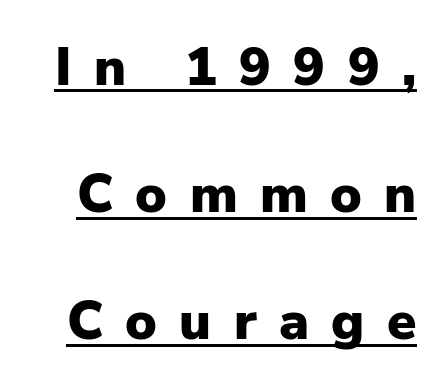
The image shows 53 px heavy sans-serif type, upright; set loose line spacing (2.4x), unusually wide letter spacing (+0.42 em), underlined; low stroke contrast and a medium x-height.
